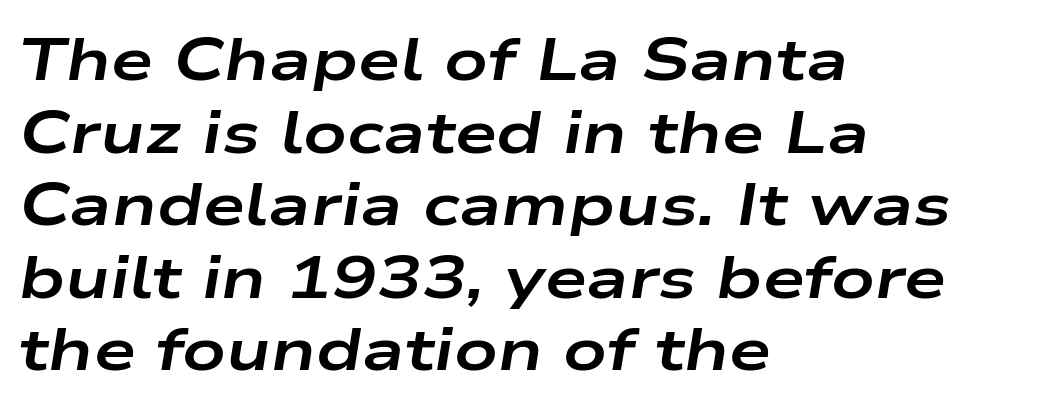
A dark, heavy texture on the line: the type is bold. Would a proofreader flag this as italicized? Yes. Leftover space on each line is placed entirely after the last word. Each letter keeps its own natural width here, so spacing adapts to shape.
